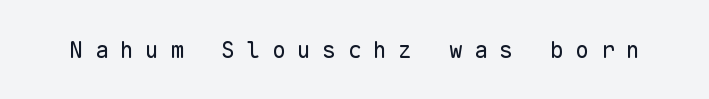
Q: Is the text bold? A: No.
Q: Is the text italic (slanted)? A: No, it is upright.
Q: Is the text underlined? A: No.
Q: Is the spacing between letters normal or unusually wide? A: Unusually wide.
